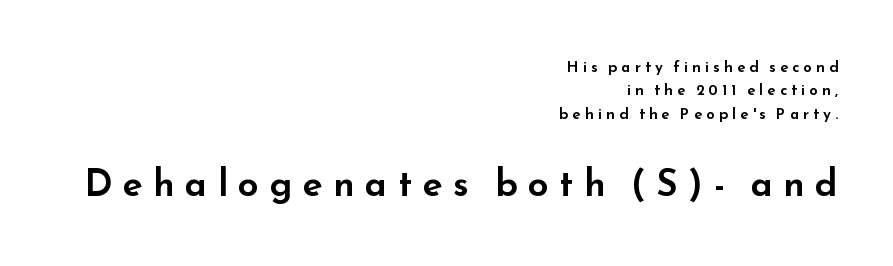
{"serif": "no", "italic": "no", "width": "wide", "stroke_contrast": "low", "x_height": "small", "monospaced": "no", "underline": "no", "align": "right", "line_spacing": "normal", "line_spacing_ratio": 1.56, "letter_spacing": "wide", "letter_spacing_em": 0.28, "larger_block": "second", "size_ratio": 2.47, "glyph_px": 37}
